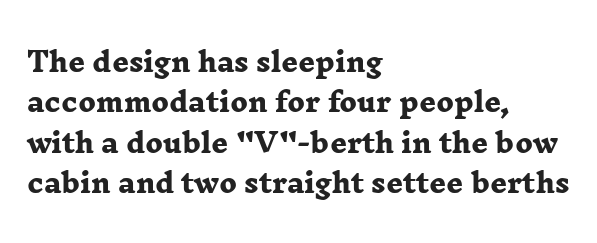
Plenty of ink on the page — the face is bold. Nobody drew a line under any word here. Horizontally, the lines are justified to the leading edge only. The rows are spaced the way most documents space them.
